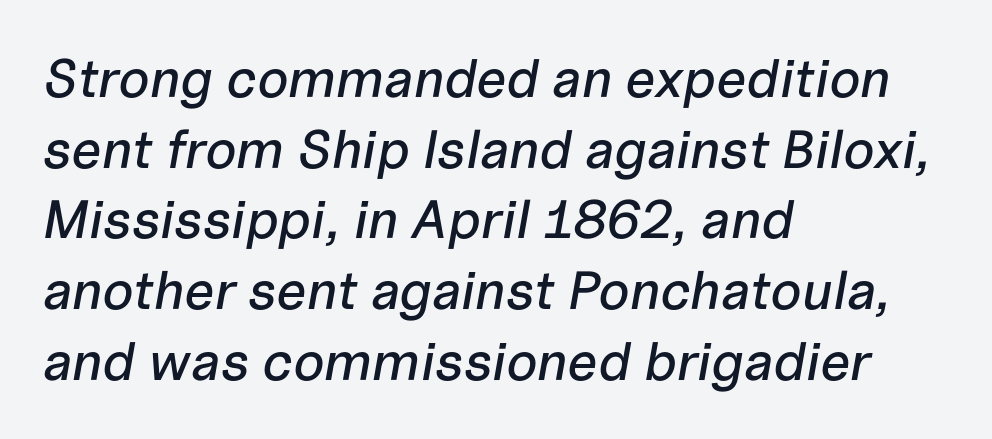
Glance below the letters and you will spot only blank space. The whole block is typeset with a tilt. Is the letter spacing exaggerated? No — it looks like the ordinary default. Whoever set this chose a conventional vertical rhythm. Compared with a centered layout, this one pins lines to the left instead. These lines are rendered in a variable-pitch font.
